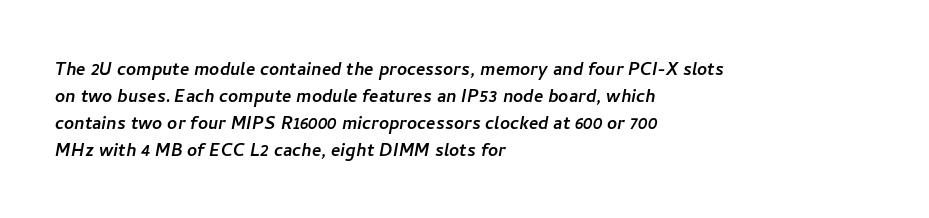
{"underline": "no", "align": "left", "line_spacing_ratio": 1.22, "letter_spacing": "normal", "letter_spacing_em": 0.0, "glyph_px": 22}
